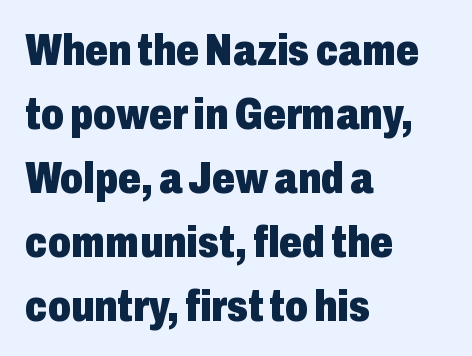
The image shows 45 px heavy, condensed sans-serif type, upright; set left-aligned, normal line spacing (1.42x), normal letter spacing, not underlined; low stroke contrast and a medium x-height.
